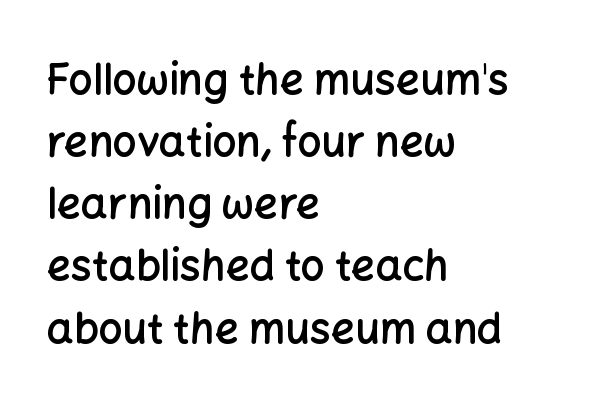
The image shows 42 px semibold sans-serif type, upright; set left-aligned, normal line spacing (1.48x), normal letter spacing, not underlined; low stroke contrast and a medium x-height.
